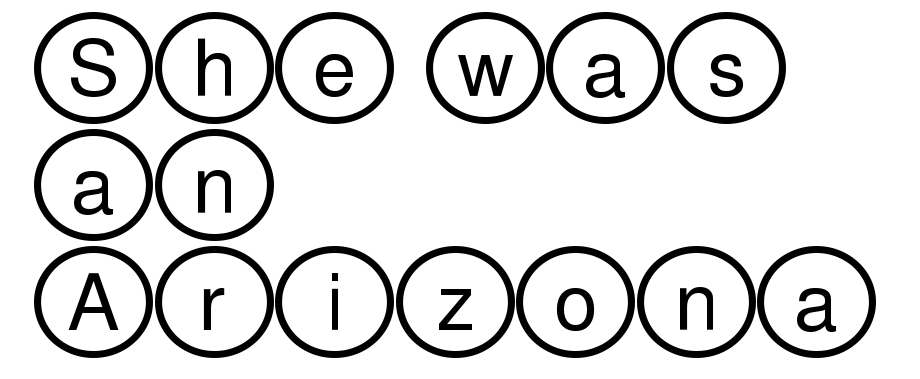
{"italic": "no", "width": "wide", "x_height": "large", "underline": "no", "align": "left", "line_spacing": "normal", "line_spacing_ratio": 1.5, "letter_spacing": "normal", "letter_spacing_em": 0.0, "glyph_px": 78}
